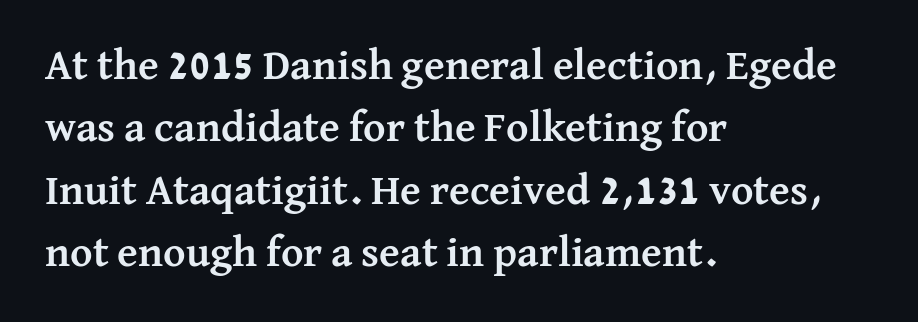
A typesetter would label this face a serif. No italicization has been applied; the sample stays upright. This rendering leaves character spacing at its baseline value. Line starts are locked; line ends wander.
